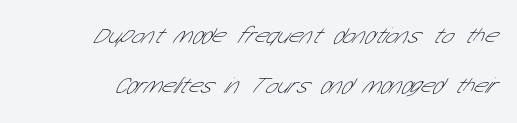
Q: Is the text bold? A: No.
Q: Is the text underlined? A: No.
Q: Is the spacing between letters normal or unusually wide? A: Normal.
Q: Is the spacing between lines tight, normal or loose? A: Loose.
